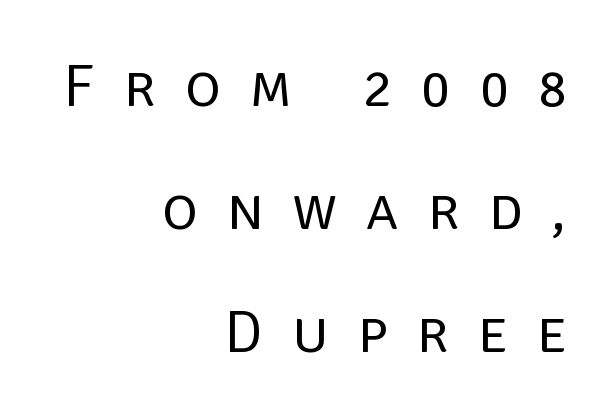
{"serif": "no", "italic": "no", "bold": "no", "weight": "regular", "width": "normal", "stroke_contrast": "low", "x_height": "large", "monospaced": "no", "underline": "no", "align": "right", "line_spacing": "loose", "line_spacing_ratio": 2.02, "letter_spacing": "wide", "letter_spacing_em": 0.47, "glyph_px": 61}
